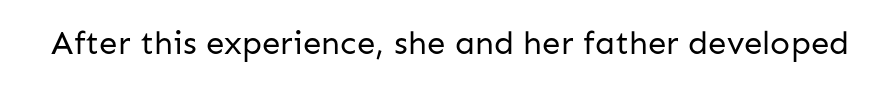
Q: Is the text bold? A: No.
Q: Is the text italic (slanted)? A: No, it is upright.
Q: Is the typeface a serif or a sans-serif typeface? A: Sans-serif.
Q: Is the text underlined? A: No.
Q: Is the spacing between letters normal or unusually wide? A: Normal.
Q: Width (condensed, normal, or wide)? A: Normal.
Q: Stroke contrast? A: Low.
Q: x-height? A: Medium.
Q: Monospaced? A: No.
